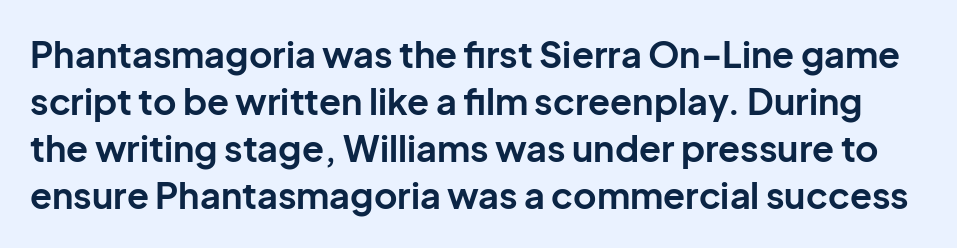
A typesetter would mark this as roman, not italic. Glyph-to-glyph distance matches everyday printed text. The letters are bold, with thick, heavy strokes. The font family rendered here belongs to the sans-serif group. This sample keeps an unexceptional amount of space between lines.
